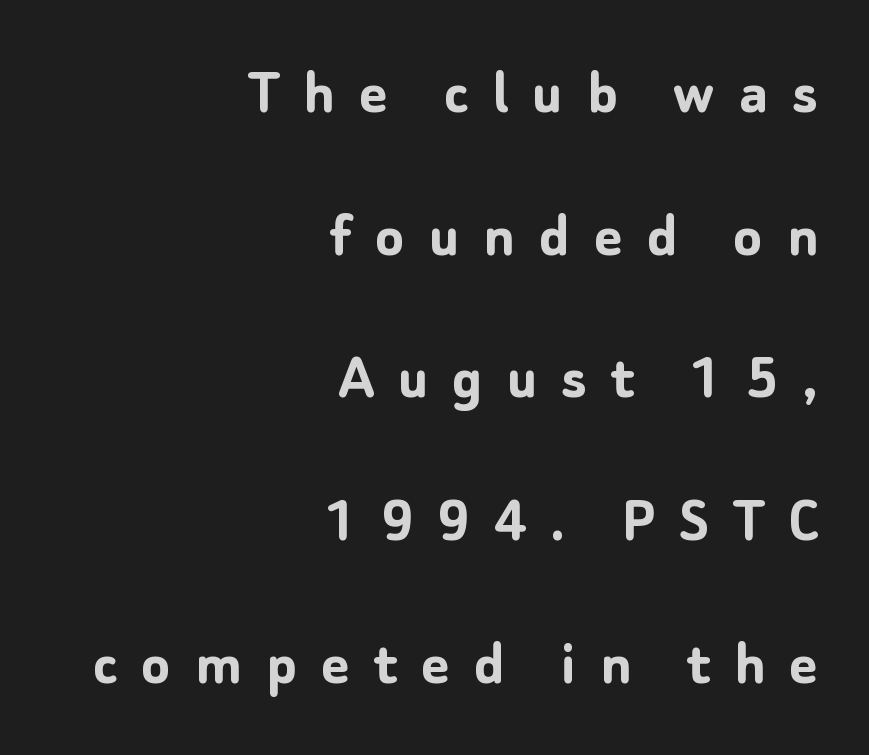
{"serif": "no", "italic": "no", "bold": "yes", "weight": "semibold", "width": "normal", "stroke_contrast": "low", "x_height": "medium", "monospaced": "no", "underline": "no", "align": "right", "line_spacing": "loose", "line_spacing_ratio": 2.13, "letter_spacing": "wide", "letter_spacing_em": 0.36, "glyph_px": 67}
